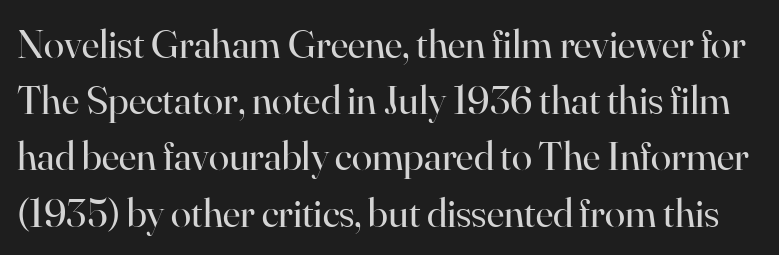
Serifs: yes, visible at the terminals of the letterforms. Note the varied advance widths — an 'i' is clearly narrower than an 'm'. These lines were composed using upright roman letters. Is the stroke heavy? The answer is a plain regular-or-lighter. No extra tracking has been applied to these lines.
